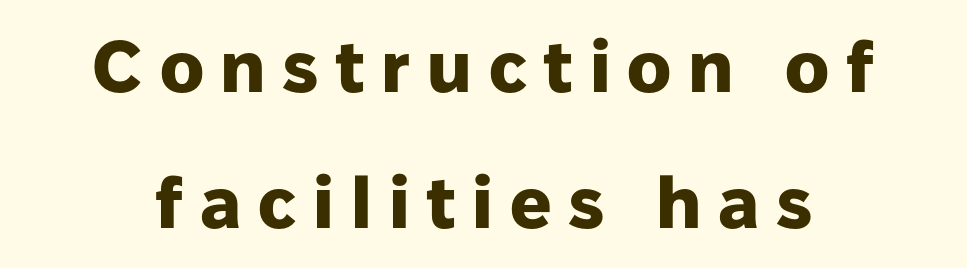
Q: Is the text bold? A: Yes.
Q: Is the text italic (slanted)? A: No, it is upright.
Q: Is the typeface a serif or a sans-serif typeface? A: Sans-serif.
Q: Is the text underlined? A: No.
Q: Is the spacing between letters normal or unusually wide? A: Unusually wide.
Q: Width (condensed, normal, or wide)? A: Normal.
Q: Stroke contrast? A: Low.
Q: x-height? A: Medium.
Q: Monospaced? A: No.
